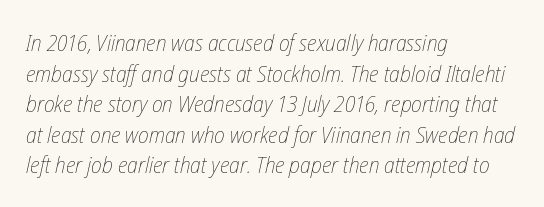
The image shows 23 px text type, italic (leaning right); set left-aligned, normal line spacing (1.33x), normal letter spacing, not underlined.
